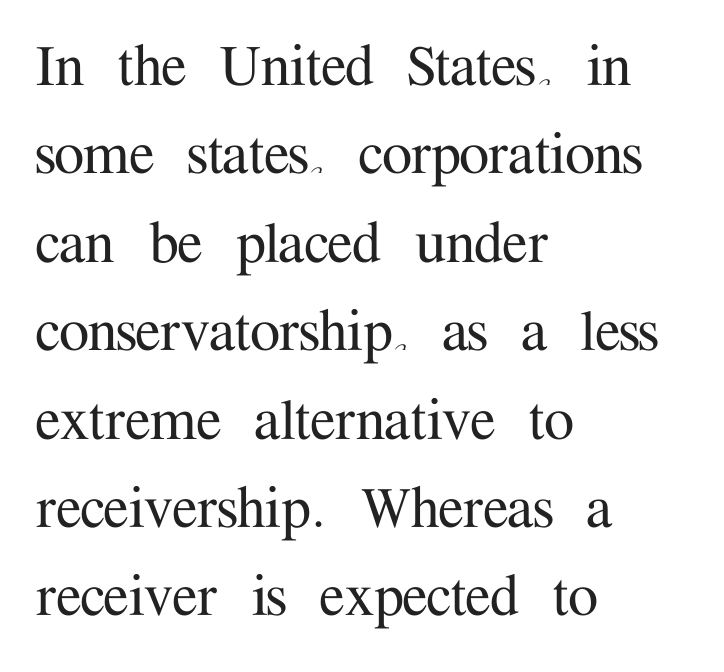
Q: Is the text italic (slanted)? A: No, it is upright.
Q: Is the typeface a serif or a sans-serif typeface? A: Serif.
Q: Is the text underlined? A: No.
Q: How is the paragraph aligned? A: Left-aligned.
Q: Is the spacing between letters normal or unusually wide? A: Normal.
Q: Is the spacing between lines tight, normal or loose? A: Normal.
Q: Width (condensed, normal, or wide)? A: Normal.
Q: Stroke contrast? A: Medium.
Q: x-height? A: Medium.
Q: Monospaced? A: No.
